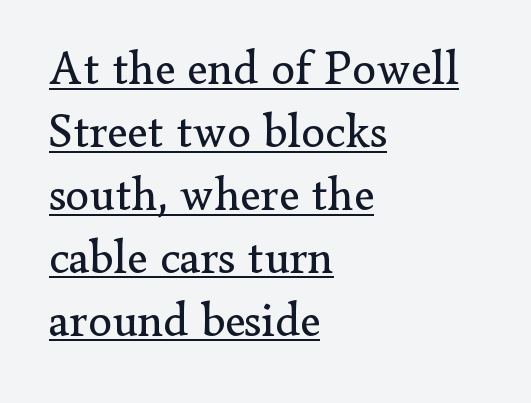
The vertical gap from one line to the next is medium. The lines are quadded left. Posture: straight, roman, zero tilt. Does the type have serifs? Yes, each stem ends in a small foot.
